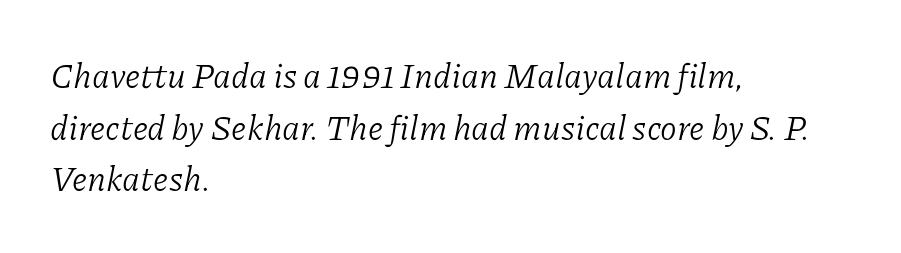
Layout note: lines flush left. Honestly, the letter spacing is just normal — you wouldn't notice it. Tall strokes in this sample are angled rather than plumb. This is serif lettering, the kind often seen in printed books. Think standard paragraph weight, or any step lighter than that.
